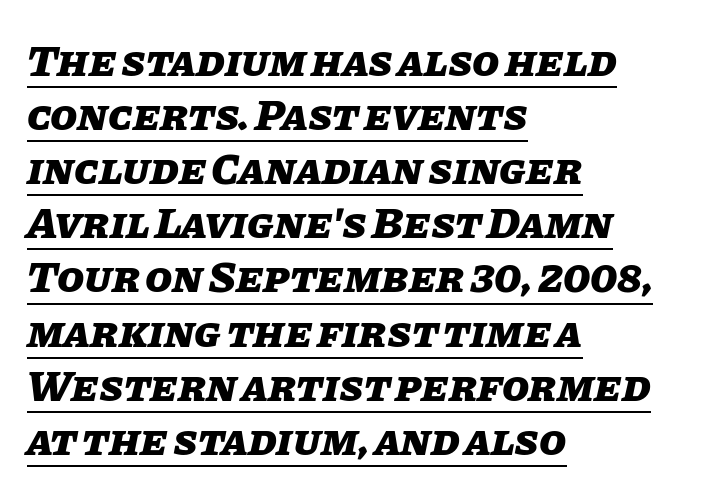
{"italic": "yes", "lean": "right", "slant_degrees": 11, "bold": "yes", "weight": "heavy", "width": "normal", "stroke_contrast": "low", "x_height": "large", "monospaced": "no", "underline": "yes", "align": "left", "line_spacing_ratio": 1.23, "letter_spacing": "normal", "letter_spacing_em": 0.0, "glyph_px": 44}
